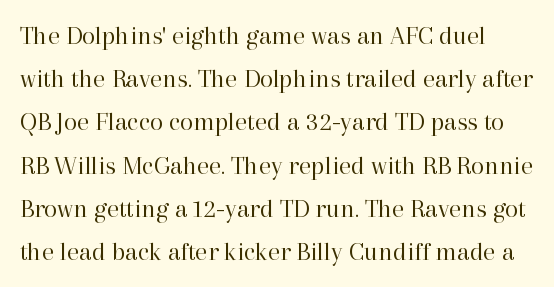
{"italic": "no", "bold": "no", "underline": "no", "line_spacing": "normal", "line_spacing_ratio": 1.6, "letter_spacing": "normal", "letter_spacing_em": 0.0, "glyph_px": 27}
